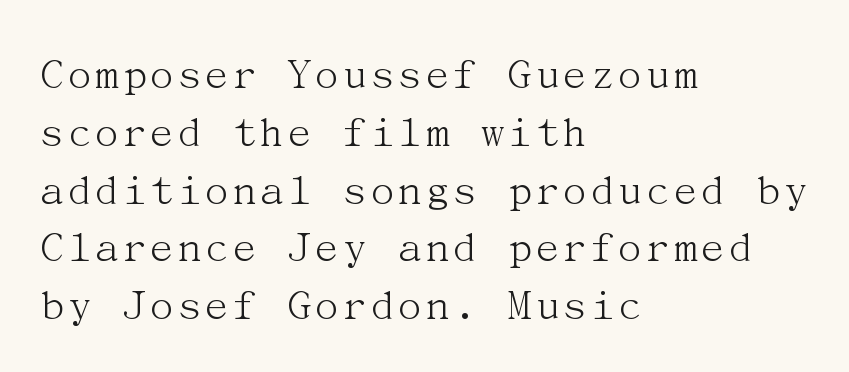
The image shows 47 px light serif type, upright; set left-aligned, line spacing 1.23x, normal letter spacing, not underlined; medium stroke contrast and a medium x-height.
